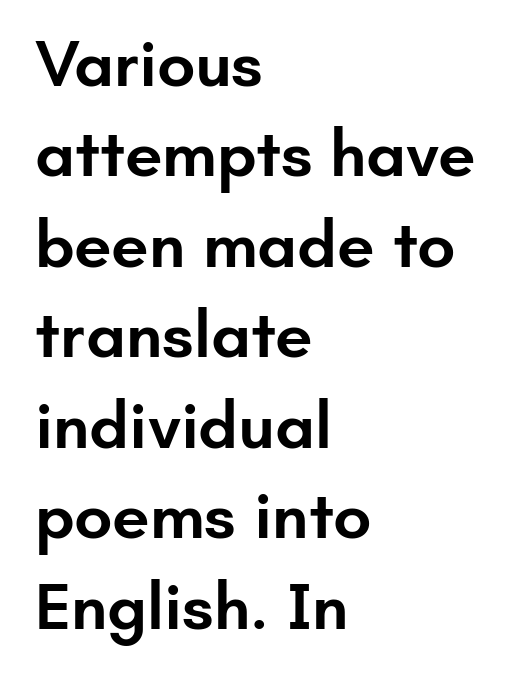
Q: Is the text bold? A: Semi-bold.
Q: Is the text italic (slanted)? A: No, it is upright.
Q: Is the typeface a serif or a sans-serif typeface? A: Sans-serif.
Q: Is the text underlined? A: No.
Q: How is the paragraph aligned? A: Left-aligned.
Q: Is the spacing between letters normal or unusually wide? A: Normal.
Q: Is the spacing between lines tight, normal or loose? A: Normal.
Q: Width (condensed, normal, or wide)? A: Normal.
Q: Stroke contrast? A: Low.
Q: x-height? A: Small.
Q: Monospaced? A: No.
